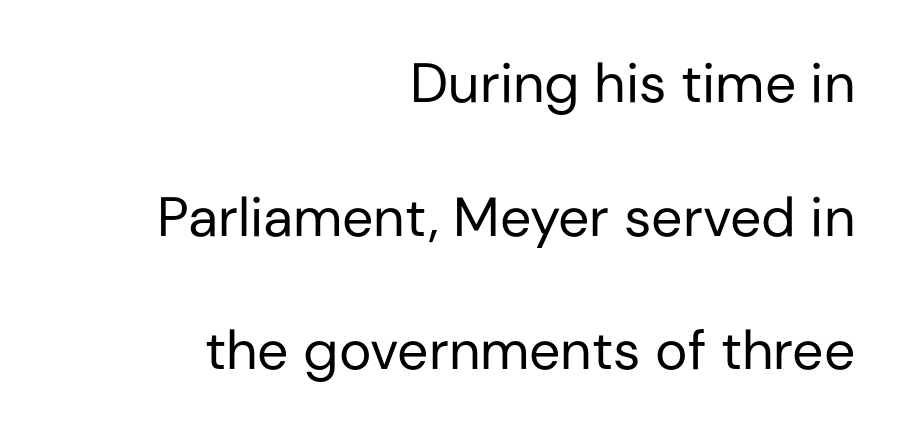
Weight class: somewhere from thin through regular. Airy leading. Underlining? Definitely not there. Quick note: not italic, upright.
